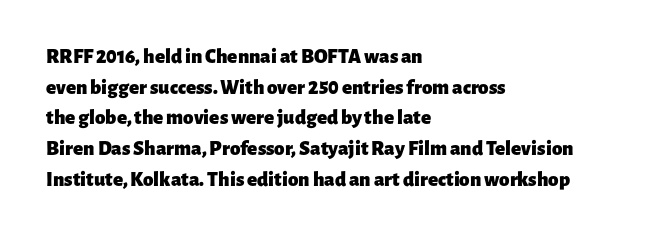
{"italic": "no", "bold": "yes", "underline": "no", "align": "left", "line_spacing": "normal", "line_spacing_ratio": 1.46, "letter_spacing": "normal", "letter_spacing_em": 0.0, "glyph_px": 21}
